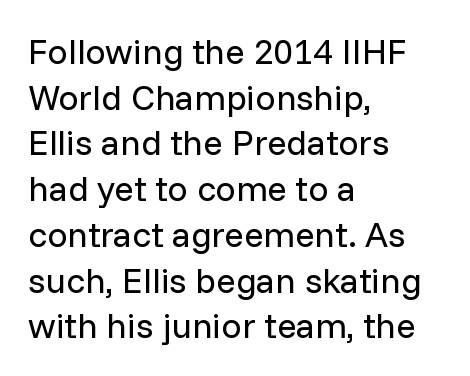
Q: Is the text bold? A: No.
Q: Is the text italic (slanted)? A: No, it is upright.
Q: Is the typeface a serif or a sans-serif typeface? A: Sans-serif.
Q: Is the text underlined? A: No.
Q: How is the paragraph aligned? A: Left-aligned.
Q: Is the spacing between letters normal or unusually wide? A: Normal.
Q: Is the spacing between lines tight, normal or loose? A: Normal.
Q: Width (condensed, normal, or wide)? A: Normal.
Q: Stroke contrast? A: Low.
Q: x-height? A: Medium.
Q: Monospaced? A: No.
